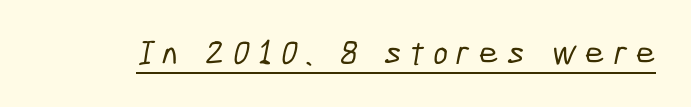
A typesetter would label this face a sans. Between one letter and the next there's a generous, obvious gap. Do the characters align in a grid? No, the font is proportional. Underline: present.
